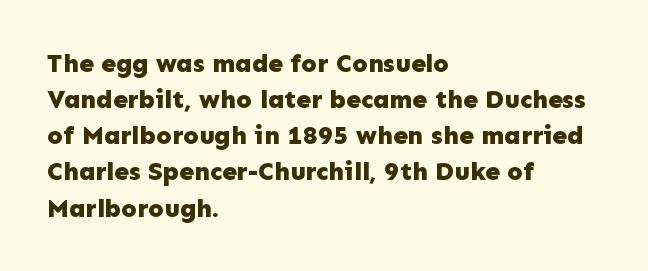
Q: Is the text bold? A: Yes.
Q: Is the text italic (slanted)? A: No, it is upright.
Q: Is the text underlined? A: No.
Q: How is the paragraph aligned? A: Left-aligned.
Q: Is the spacing between letters normal or unusually wide? A: Normal.
Q: Is the spacing between lines tight, normal or loose? A: Normal.
